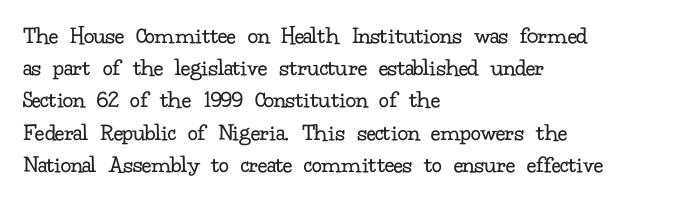
The image shows 25 px text type, upright; set left-aligned, normal line spacing (1.29x), normal letter spacing, not underlined.
